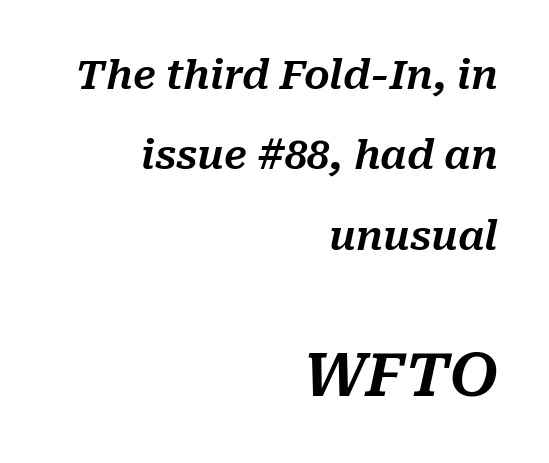
The image shows 60 px text type, italic (leaning right); set right-aligned, loose line spacing (2.01x), normal letter spacing, not underlined; the second (bottom) block is 1.5x larger; medium stroke contrast and a medium x-height.
